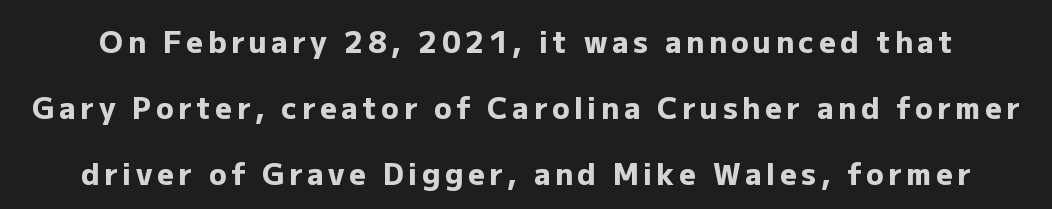
Q: Is the text bold? A: Yes.
Q: Is the text italic (slanted)? A: No, it is upright.
Q: Is the typeface a serif or a sans-serif typeface? A: Sans-serif.
Q: Is the text underlined? A: No.
Q: Is the spacing between lines tight, normal or loose? A: Loose.
Q: Width (condensed, normal, or wide)? A: Normal.
Q: Stroke contrast? A: Low.
Q: x-height? A: Medium.
Q: Monospaced? A: No.
